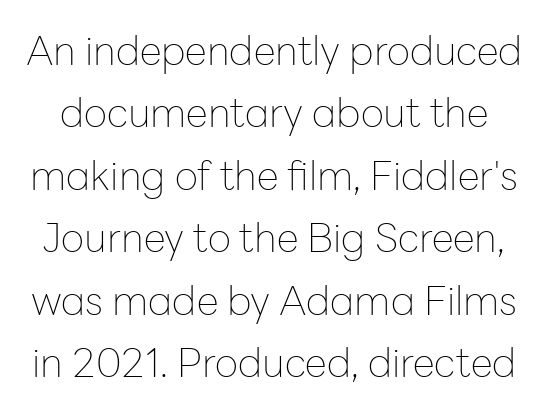
No heavy texture on the line: the type isn't bold. In terms of leading, this rendering sits right in the middle. No extra tracking has been applied to these lines. Beneath every word, the page is bare. Look at the bottom of the vertical strokes: they stop flat, with no serifs. When letters stand straight like this, we call the style roman or upright.
